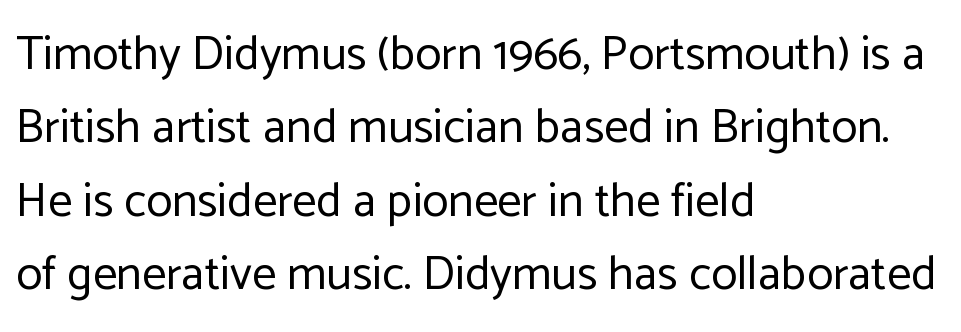
{"serif": "no", "italic": "no", "bold": "no", "weight": "regular", "width": "normal", "stroke_contrast": "low", "x_height": "medium", "monospaced": "no", "underline": "no", "align": "left", "line_spacing": "normal", "line_spacing_ratio": 1.53, "letter_spacing": "normal", "letter_spacing_em": 0.0, "glyph_px": 48}
